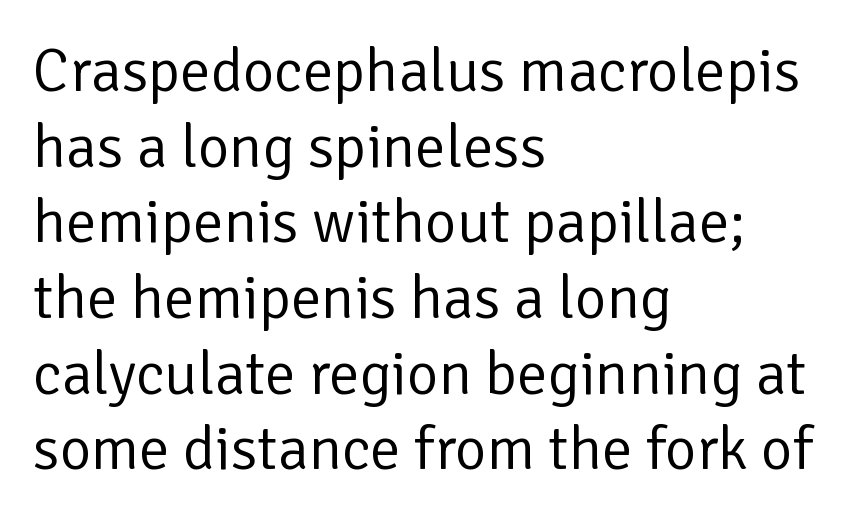
The image shows 61 px regular-weight sans-serif type, upright; set left-aligned, line spacing 1.24x, normal letter spacing, not underlined; low stroke contrast and a medium x-height.
